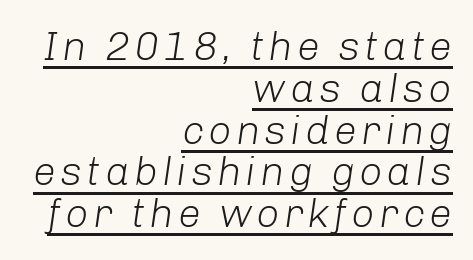
The image shows 41 px light type, italic (leaning right); set right-aligned, tight line spacing (1.02x), underlined; low stroke contrast and a medium x-height.
